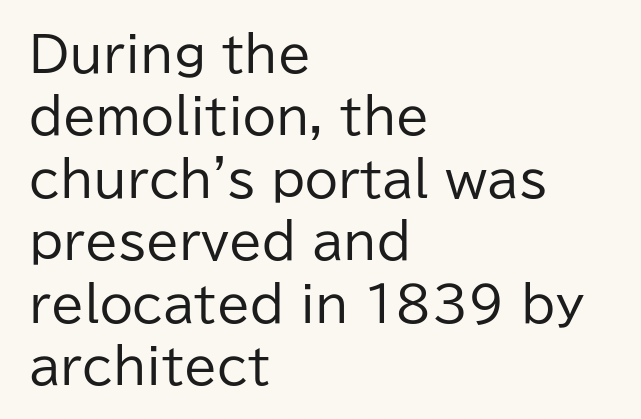
Q: Is the text bold? A: No.
Q: Is the text italic (slanted)? A: No, it is upright.
Q: Is the typeface a serif or a sans-serif typeface? A: Sans-serif.
Q: Is the text underlined? A: No.
Q: How is the paragraph aligned? A: Left-aligned.
Q: Is the spacing between letters normal or unusually wide? A: Normal.
Q: Is the spacing between lines tight, normal or loose? A: Normal.
Q: Width (condensed, normal, or wide)? A: Normal.
Q: Stroke contrast? A: Low.
Q: x-height? A: Medium.
Q: Monospaced? A: No.
